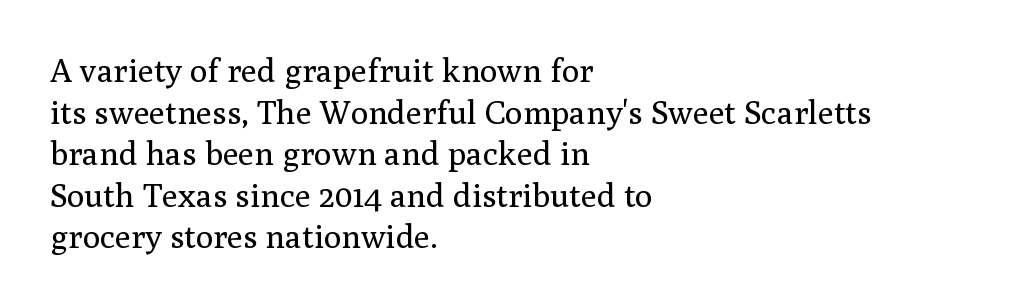
{"serif": "yes", "italic": "no", "bold": "no", "weight": "regular", "width": "normal", "stroke_contrast": "medium", "x_height": "medium", "monospaced": "no", "underline": "no", "align": "left", "line_spacing": "normal", "line_spacing_ratio": 1.26, "letter_spacing": "normal", "letter_spacing_em": 0.0, "glyph_px": 33}
